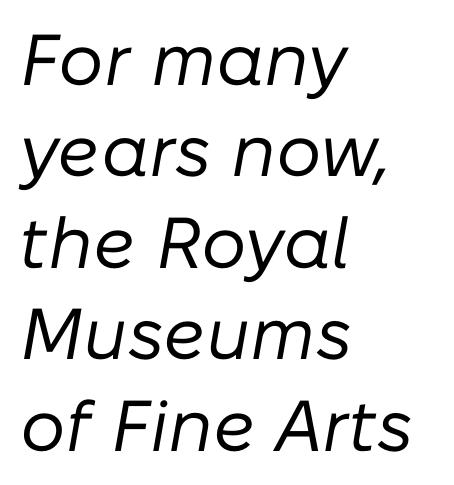
The type is set solid horizontally, with unmodified tracking. The whole block is typeset with a tilt. Nobody drew a line under any word here. Compared with typical paragraphs, the rows here are spaced about the same. The passage shown is typed in a proportional face where columns would drift. The letters look calm and open, with moderate or lighter stems.
